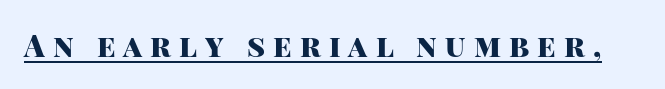
The image shows 30 px heavy sans-serif type, upright; set unusually wide letter spacing (+0.27 em), underlined; high stroke contrast and a large x-height.
